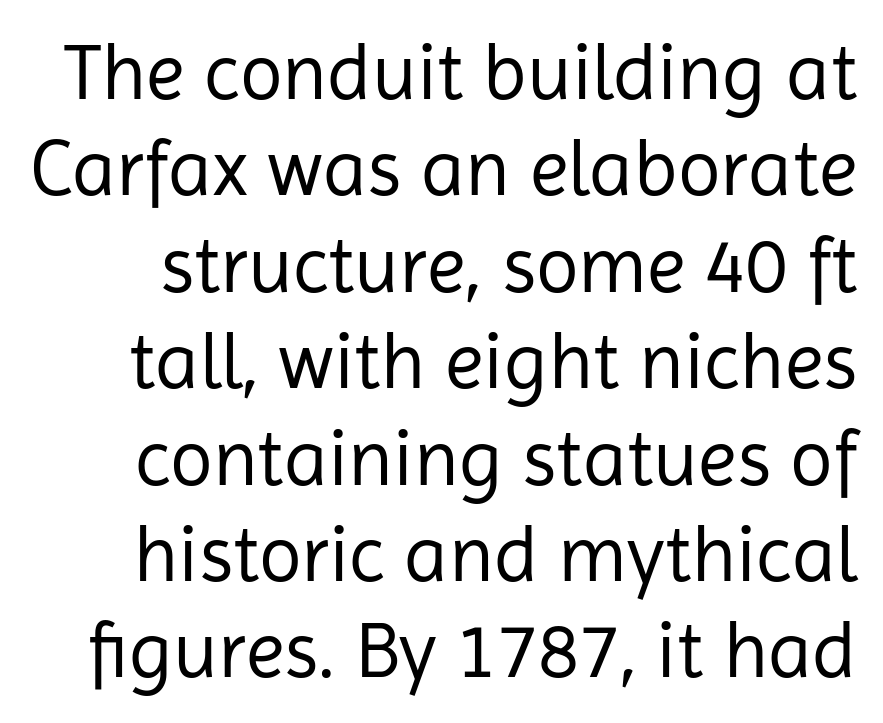
The image shows 79 px regular-weight sans-serif type, upright; set line spacing 1.22x, normal letter spacing, not underlined; low stroke contrast and a medium x-height.
